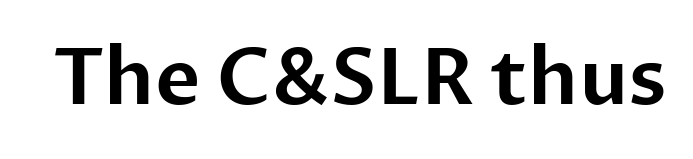
The image shows 78 px sans-serif type, upright; set normal letter spacing, not underlined; low stroke contrast and a medium x-height.
